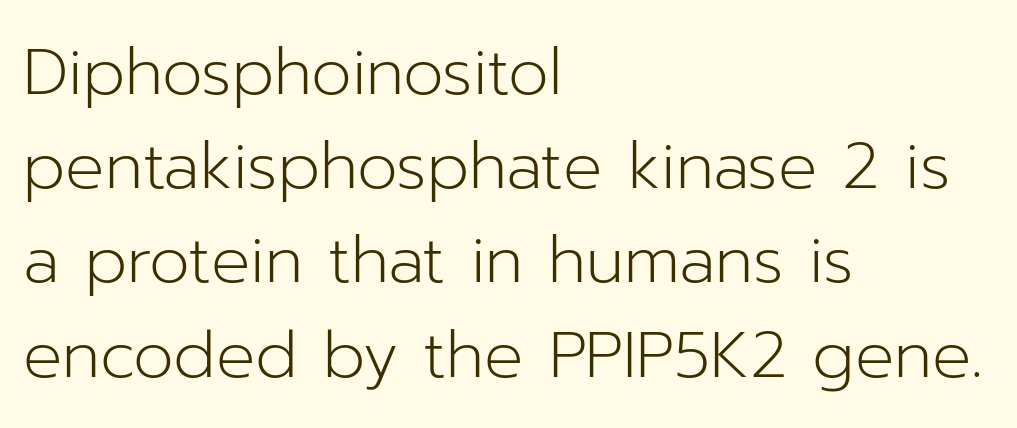
The type family on display is of the sans-serif kind. Descenders hang freely into open space. You could not count columns in this text — the font is proportionally spaced. All the whitespace from short lines collects on the right.
